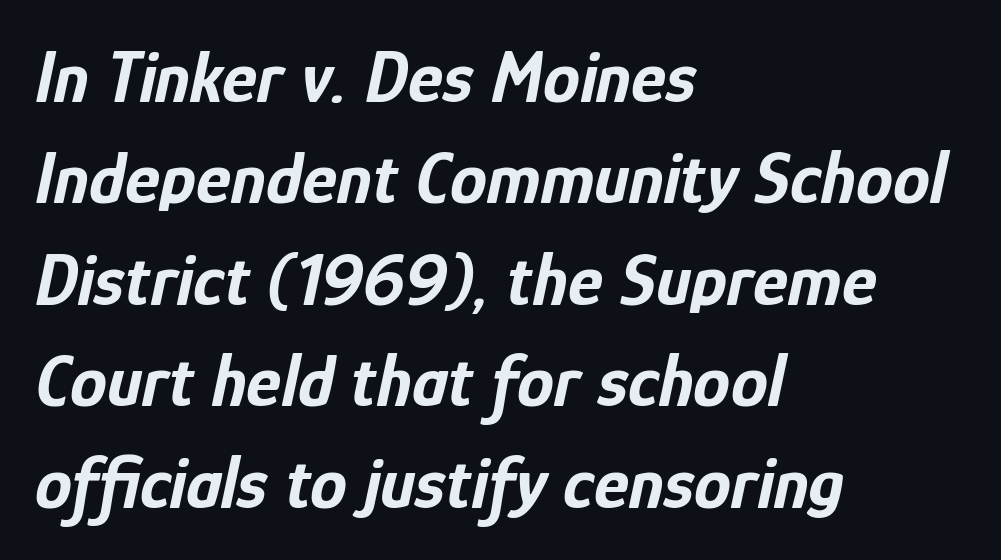
The image shows 74 px bold, condensed type, italic (leaning right); set left-aligned, normal line spacing (1.37x), normal letter spacing, not underlined; low stroke contrast and a medium x-height.
